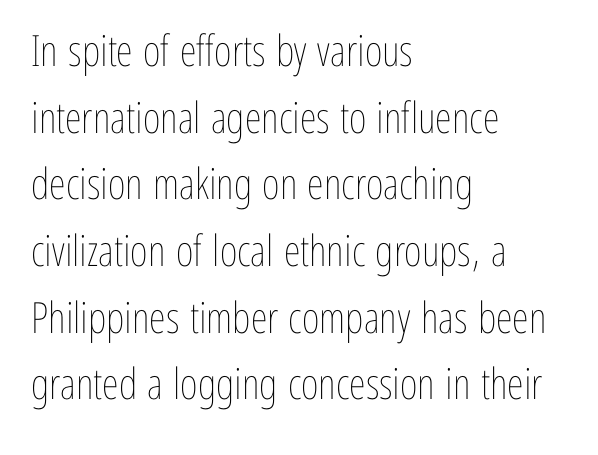
{"italic": "no", "bold": "no", "weight": "thin", "width": "condensed", "stroke_contrast": "low", "x_height": "medium", "monospaced": "no", "underline": "no", "align": "left", "line_spacing": "normal", "line_spacing_ratio": 1.55, "letter_spacing": "normal", "letter_spacing_em": 0.0, "glyph_px": 43}
